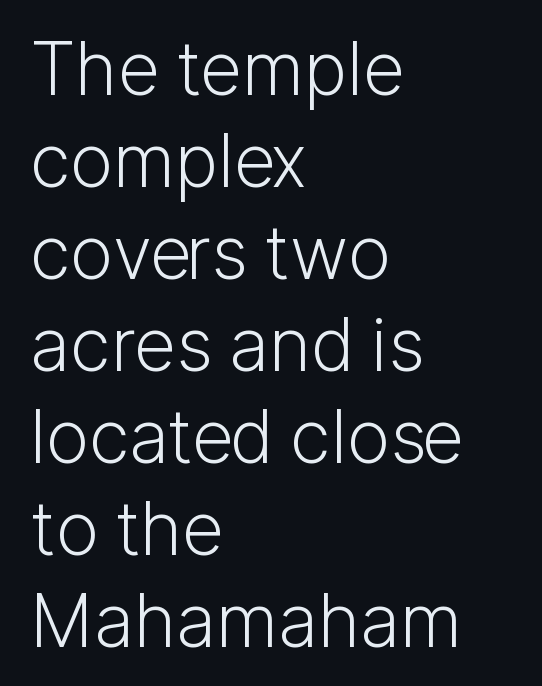
Bold? No — there's no thickening of the strokes. If you drew a line through each stem, it would be perfectly vertical. Serif or sans? Sans — the stroke terminals are bare. Descenders hang freely into open space. Compared with typical body copy, the letter spacing here is the same.
